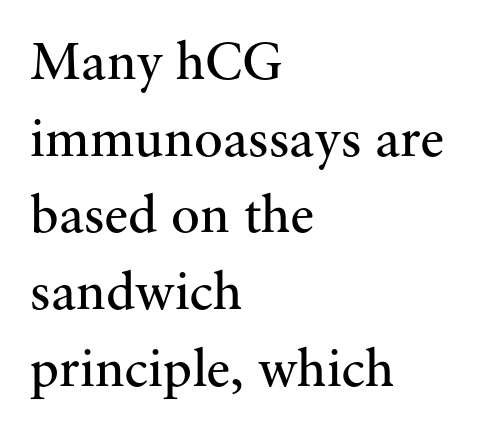
The rendering shows small feet on the letterforms — a serif design. A clean baseline with only descenders dipping below it. Teacher's note: observe the even left margin — that is flush-left alignment. Stroke thickness stays within the range of a standard reading face or lighter. Interline gaps are of average width in this sample.
